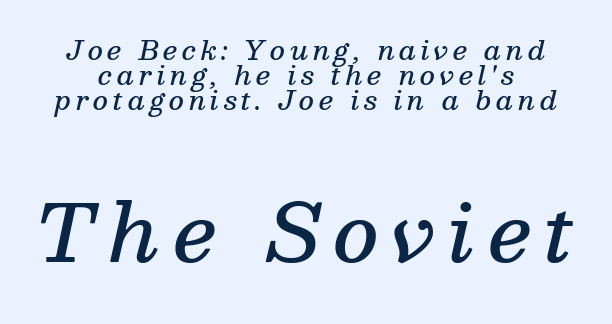
Q: Is the text bold? A: Semi-bold.
Q: Is the text italic (slanted)? A: Yes, it leans right by about 13 degrees.
Q: Is the typeface a serif or a sans-serif typeface? A: Serif.
Q: Is the text underlined? A: No.
Q: Is the spacing between lines tight, normal or loose? A: Tight.
Q: Which block of text is set in a larger size, the first (top) or the second (bottom)? A: The second (bottom) one.
Q: Width (condensed, normal, or wide)? A: Normal.
Q: Stroke contrast? A: Medium.
Q: x-height? A: Medium.
Q: Monospaced? A: No.
